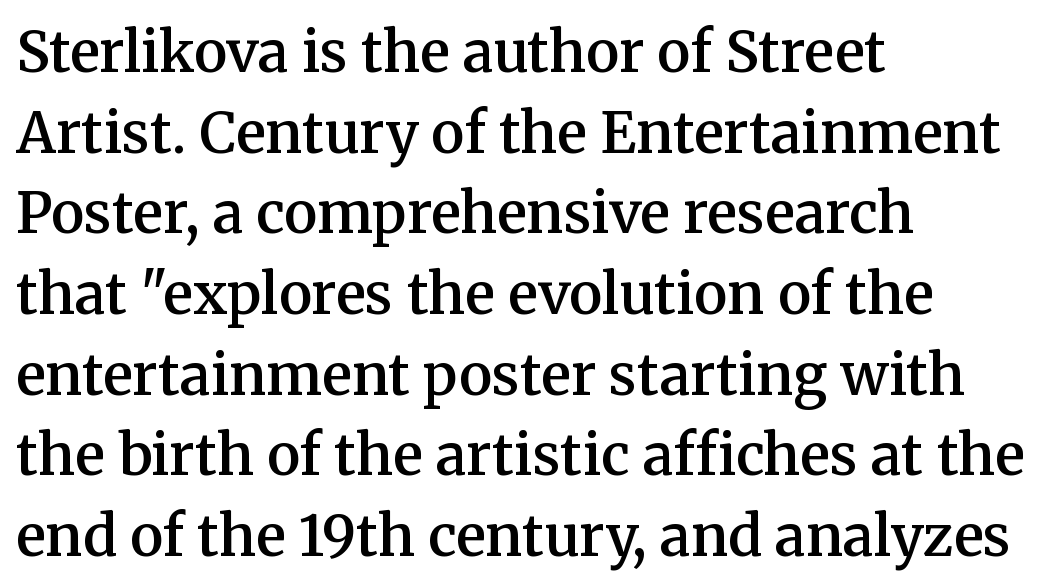
What weight is shown? A semibold, between regular and bold. Do the characters align in a grid? No, the font is proportional. Nothing unusual about the tracking: characters are spaced as the font intends. Are there feet on the stems? There are — it's a serif. Line spacing here is normal.
